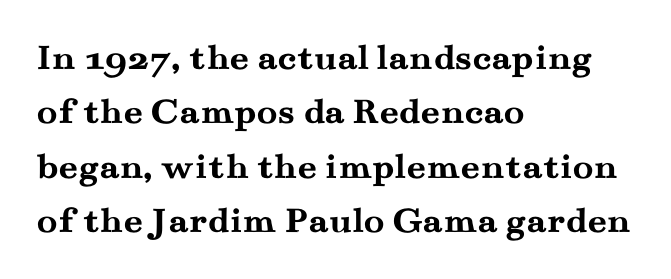
Q: Is the text bold? A: Yes.
Q: Is the text italic (slanted)? A: No, it is upright.
Q: Is the typeface a serif or a sans-serif typeface? A: Serif.
Q: Is the text underlined? A: No.
Q: How is the paragraph aligned? A: Left-aligned.
Q: Is the spacing between letters normal or unusually wide? A: Normal.
Q: Is the spacing between lines tight, normal or loose? A: Normal.
Q: Width (condensed, normal, or wide)? A: Wide.
Q: Stroke contrast? A: Medium.
Q: x-height? A: Small.
Q: Monospaced? A: No.
